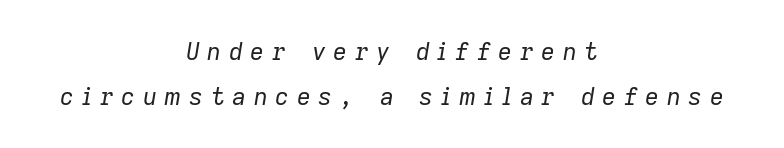
It's the slanting kind of type. Substantial extra tracking has been applied to these lines. The passage is arranged like a title page — every line centered. Type without underlining.
